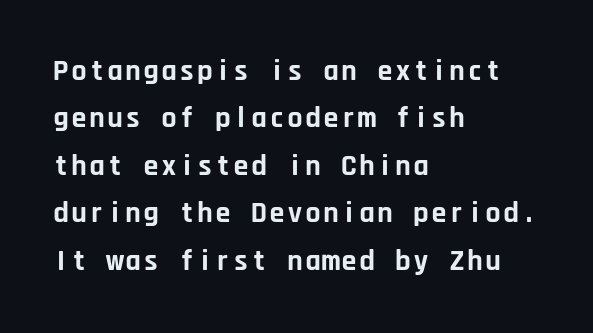
Q: Is the text bold? A: Yes.
Q: Is the text italic (slanted)? A: No, it is upright.
Q: Is the typeface a serif or a sans-serif typeface? A: Sans-serif.
Q: Is the text underlined? A: No.
Q: How is the paragraph aligned? A: Left-aligned.
Q: Is the spacing between letters normal or unusually wide? A: Normal.
Q: Is the spacing between lines tight, normal or loose? A: Normal.
Q: Width (condensed, normal, or wide)? A: Normal.
Q: Stroke contrast? A: Low.
Q: x-height? A: Large.
Q: Monospaced? A: Yes.
